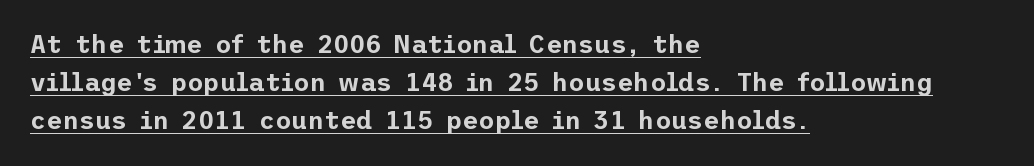
Q: Is the text italic (slanted)? A: No, it is upright.
Q: Is the text underlined? A: Yes.
Q: How is the paragraph aligned? A: Left-aligned.
Q: Is the spacing between letters normal or unusually wide? A: Normal.
Q: Is the spacing between lines tight, normal or loose? A: Normal.
